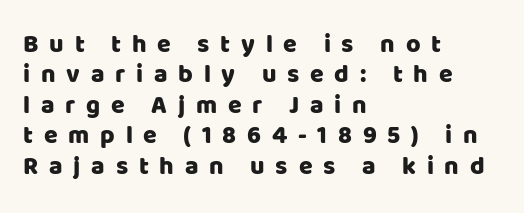
{"italic": "no", "underline": "no", "align": "left", "line_spacing_ratio": 1.22, "letter_spacing": "wide", "letter_spacing_em": 0.43, "glyph_px": 25}
